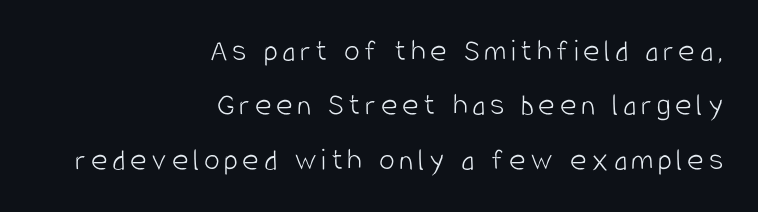
{"serif": "no", "italic": "no", "bold": "no", "weight": "light", "width": "condensed", "stroke_contrast": "low", "x_height": "large", "monospaced": "no", "underline": "no", "align": "right", "line_spacing": "normal", "line_spacing_ratio": 1.7, "glyph_px": 32}
